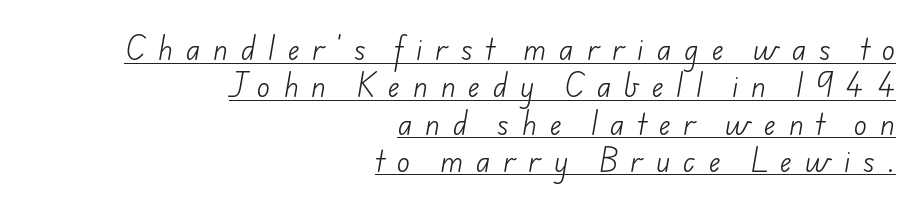
The image shows 27 px text type; set right-aligned, normal line spacing (1.38x), unusually wide letter spacing (+0.49 em), underlined.
